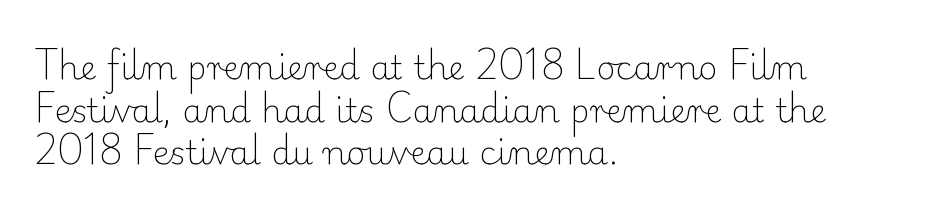
Q: Is the text bold? A: No.
Q: Is the text italic (slanted)? A: No, it is upright.
Q: Is the typeface a serif or a sans-serif typeface? A: Serif.
Q: Is the text underlined? A: No.
Q: How is the paragraph aligned? A: Left-aligned.
Q: Is the spacing between letters normal or unusually wide? A: Normal.
Q: Is the spacing between lines tight, normal or loose? A: Normal.
Q: Width (condensed, normal, or wide)? A: Normal.
Q: Stroke contrast? A: Low.
Q: x-height? A: Small.
Q: Monospaced? A: No.
